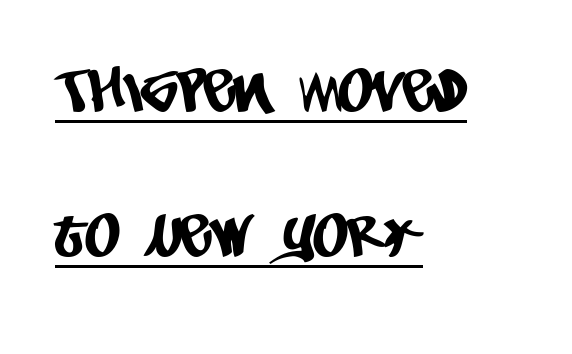
Q: Is the typeface a serif or a sans-serif typeface? A: Sans-serif.
Q: Is the text underlined? A: Yes.
Q: How is the paragraph aligned? A: Left-aligned.
Q: Is the spacing between letters normal or unusually wide? A: Normal.
Q: Is the spacing between lines tight, normal or loose? A: Loose.
Q: Width (condensed, normal, or wide)? A: Condensed.
Q: Stroke contrast? A: Low.
Q: x-height? A: Large.
Q: Monospaced? A: No.
